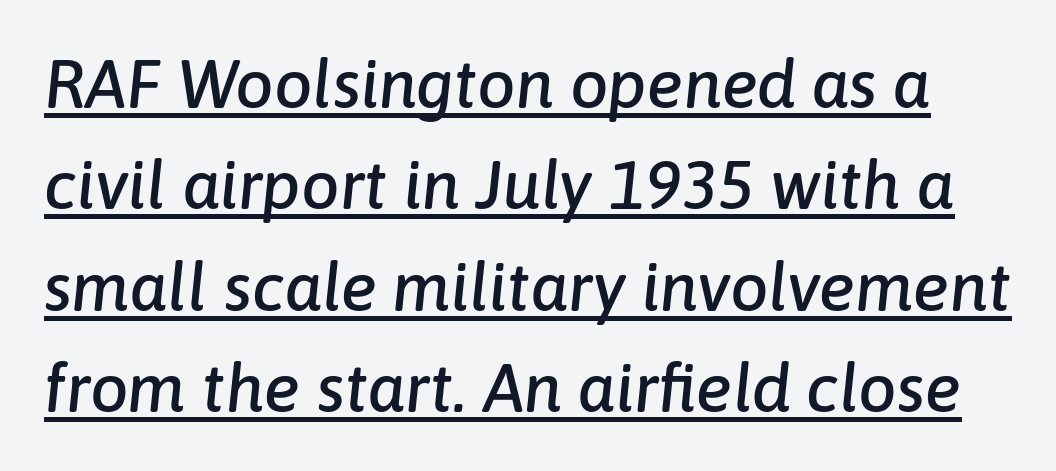
Q: Is the text italic (slanted)? A: Yes, it leans right by about 6 degrees.
Q: Is the text underlined? A: Yes.
Q: Is the spacing between letters normal or unusually wide? A: Normal.
Q: Is the spacing between lines tight, normal or loose? A: Normal.
Q: Width (condensed, normal, or wide)? A: Normal.
Q: Stroke contrast? A: Low.
Q: x-height? A: Medium.
Q: Monospaced? A: No.
